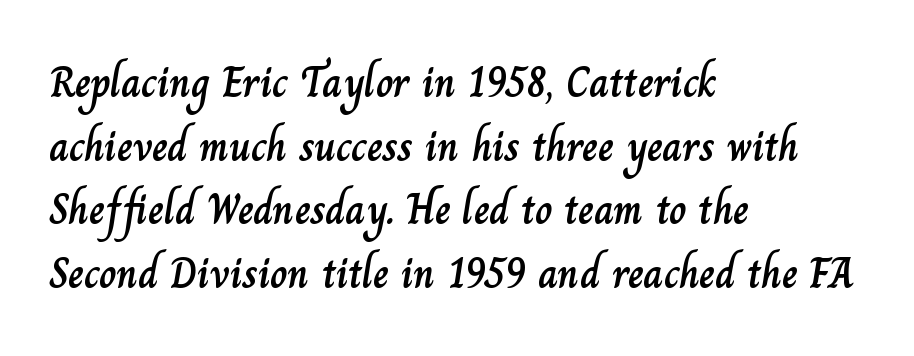
Q: Is the text italic (slanted)? A: Yes.
Q: Is the text underlined? A: No.
Q: How is the paragraph aligned? A: Left-aligned.
Q: Is the spacing between letters normal or unusually wide? A: Normal.
Q: Is the spacing between lines tight, normal or loose? A: Normal.
Q: Width (condensed, normal, or wide)? A: Normal.
Q: Stroke contrast? A: Low.
Q: x-height? A: Small.
Q: Monospaced? A: No.
